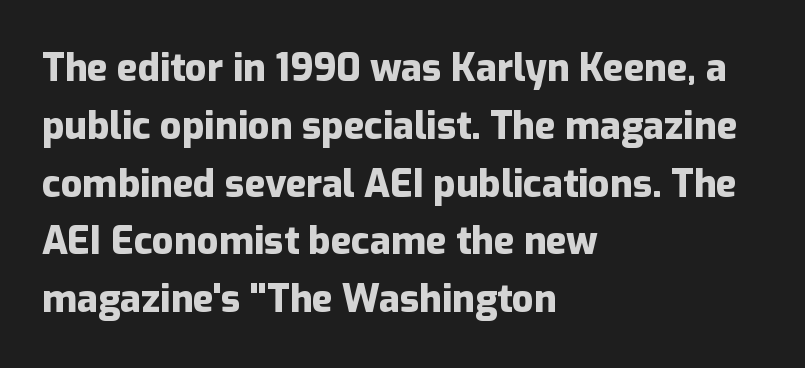
These lines are set flush left with a ragged right edge. The foot of each line stays bare and open. The lettering stays uniformly vertical, giving the passage a roman look. The leading is moderate, giving the passage an even texture.
